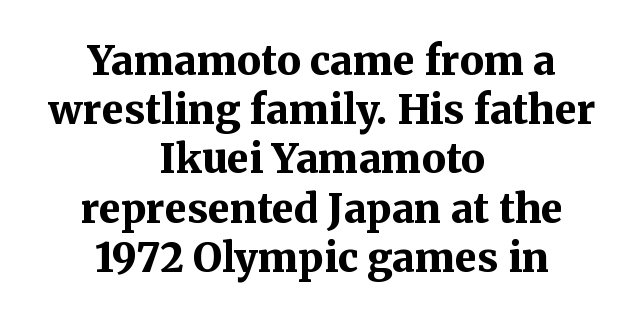
The type sits square on the baseline with zero lean. The typesetting leans heavy: a genuine bold. Looks like regular typesetting: each glyph gets only the width it needs. Short note: letters normally spaced.
